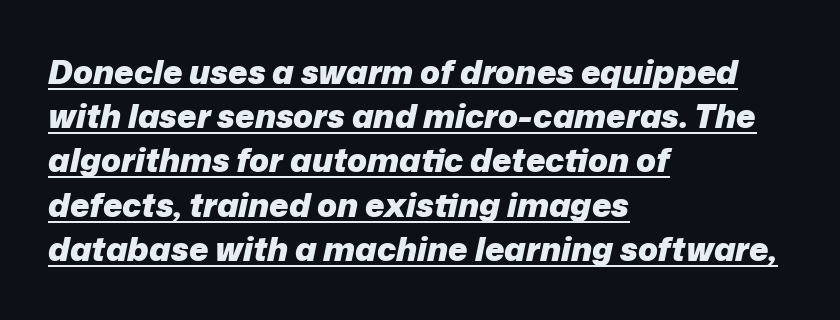
The image shows 33 px heavy type, italic (leaning right); set left-aligned, normal line spacing (1.34x), normal letter spacing, underlined; low stroke contrast and a medium x-height.
